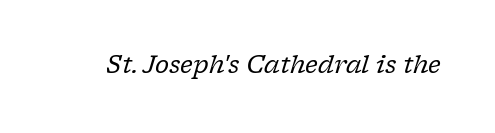
{"italic": "yes", "lean": "right", "slant_degrees": 17, "bold": "no", "underline": "no", "letter_spacing": "normal", "letter_spacing_em": 0.0, "glyph_px": 24}
